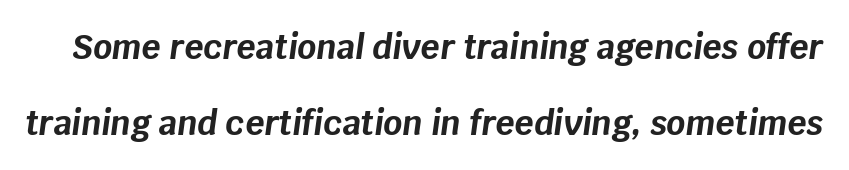
Looks like regular typesetting: each glyph gets only the width it needs. The passage shown leans; its letterforms are oblique. Does extra space separate the letters? No, they use regular spacing. Descenders hang freely into open space. A dark, heavy texture on the line: the type is bold. Reading down the column, the eye jumps a long way to each next line.
